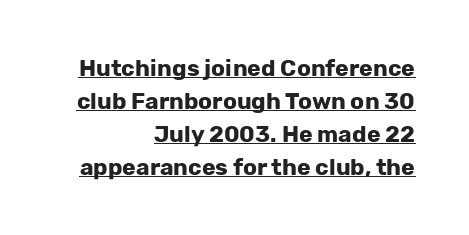
Unlike italic type, these characters show no tilt at all. The face used here appears with an underline applied. Summary of vertical rhythm: regular, with standard interline spacing. Short and long lines alike share a common ending point at right.
